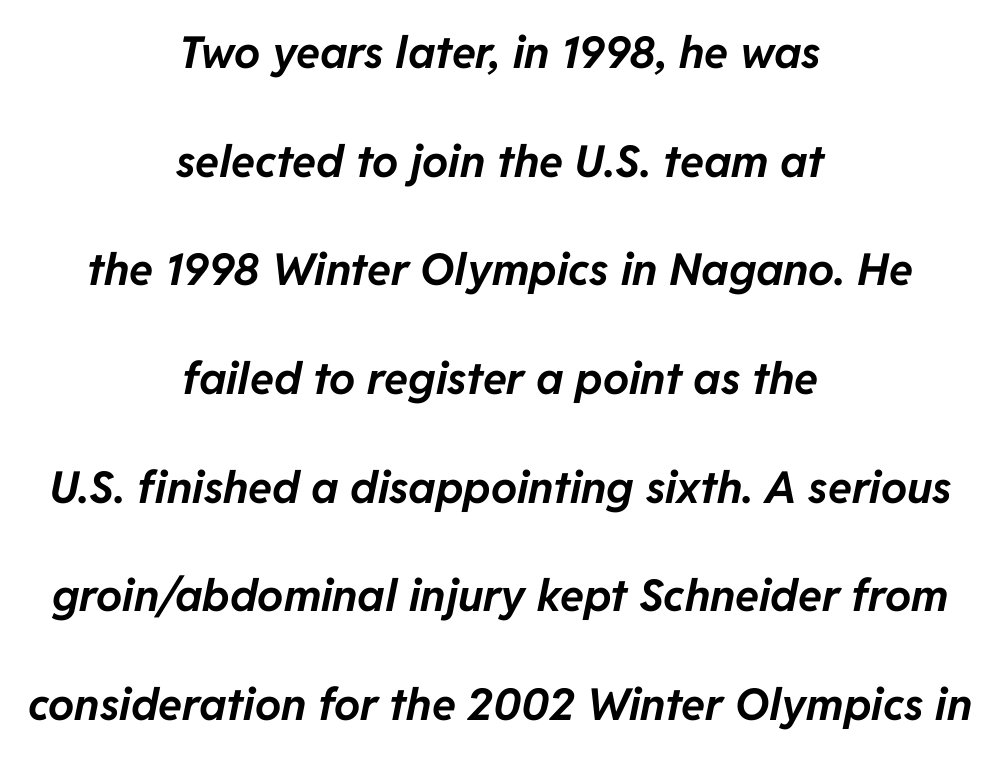
{"italic": "yes", "lean": "right", "slant_degrees": 11, "bold": "yes", "weight": "bold", "width": "normal", "stroke_contrast": "low", "x_height": "medium", "monospaced": "no", "underline": "no", "align": "center", "line_spacing": "loose", "line_spacing_ratio": 2.47, "letter_spacing": "normal", "letter_spacing_em": 0.0, "glyph_px": 44}
